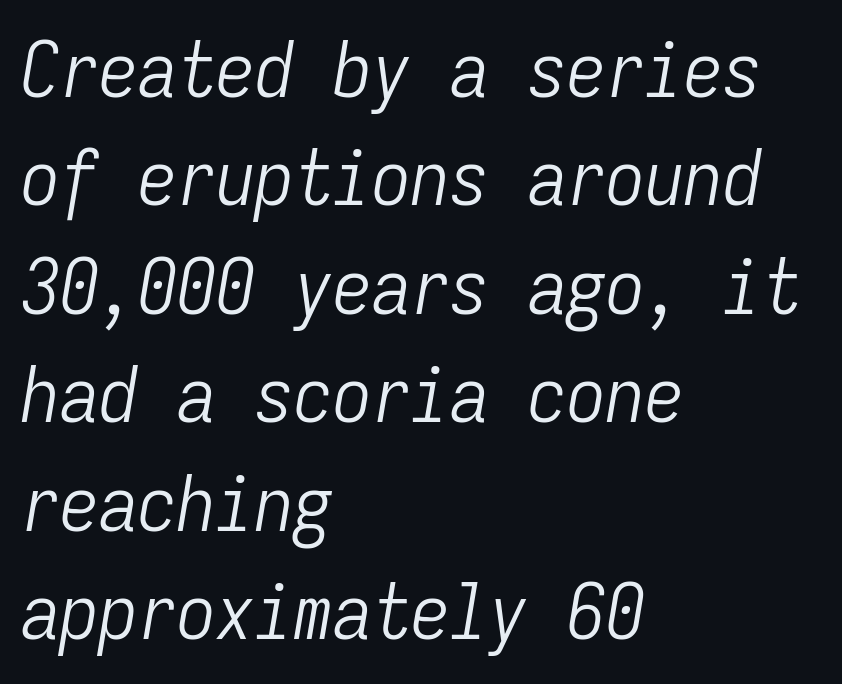
{"italic": "yes", "lean": "right", "slant_degrees": 9, "bold": "no", "weight": "light", "width": "condensed", "stroke_contrast": "low", "x_height": "medium", "monospaced": "yes", "underline": "no", "align": "left", "line_spacing": "normal", "line_spacing_ratio": 1.39, "letter_spacing": "normal", "letter_spacing_em": 0.0, "glyph_px": 78}
